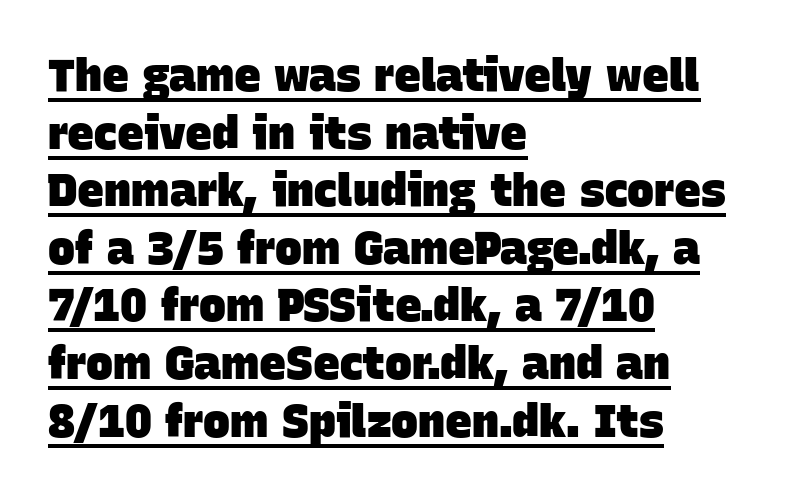
Q: Is the text bold? A: Yes.
Q: Is the typeface a serif or a sans-serif typeface? A: Sans-serif.
Q: Is the text underlined? A: Yes.
Q: How is the paragraph aligned? A: Left-aligned.
Q: Is the spacing between letters normal or unusually wide? A: Normal.
Q: Is the spacing between lines tight, normal or loose? A: Normal.
Q: Width (condensed, normal, or wide)? A: Normal.
Q: Stroke contrast? A: Low.
Q: x-height? A: Large.
Q: Monospaced? A: No.
